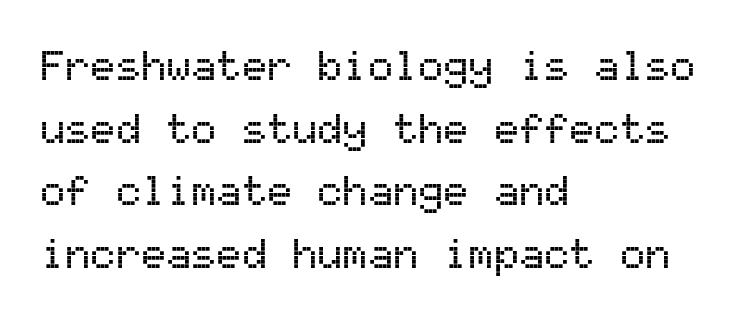
The passage shown stacks its lines at a standard gap. Plain, unruled lines of type. I'd call this a sans setting — the letters go barefoot. These lines stack with their left ends in a neat column. Do the characters align in a grid? Yes, the font is monospaced.
